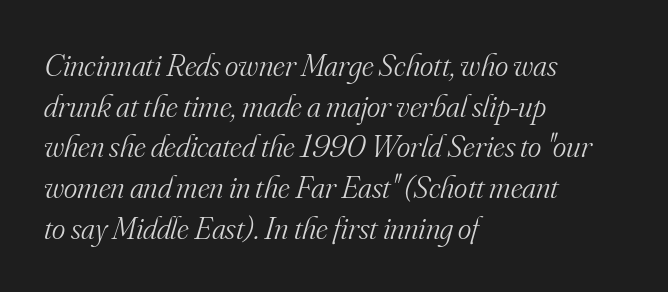
Q: Is the text bold? A: No.
Q: Is the text italic (slanted)? A: Yes, it leans right by about 16 degrees.
Q: Is the typeface a serif or a sans-serif typeface? A: Serif.
Q: Is the text underlined? A: No.
Q: How is the paragraph aligned? A: Left-aligned.
Q: Is the spacing between letters normal or unusually wide? A: Normal.
Q: Is the spacing between lines tight, normal or loose? A: Normal.
Q: Width (condensed, normal, or wide)? A: Normal.
Q: Stroke contrast? A: Medium.
Q: x-height? A: Small.
Q: Monospaced? A: No.
